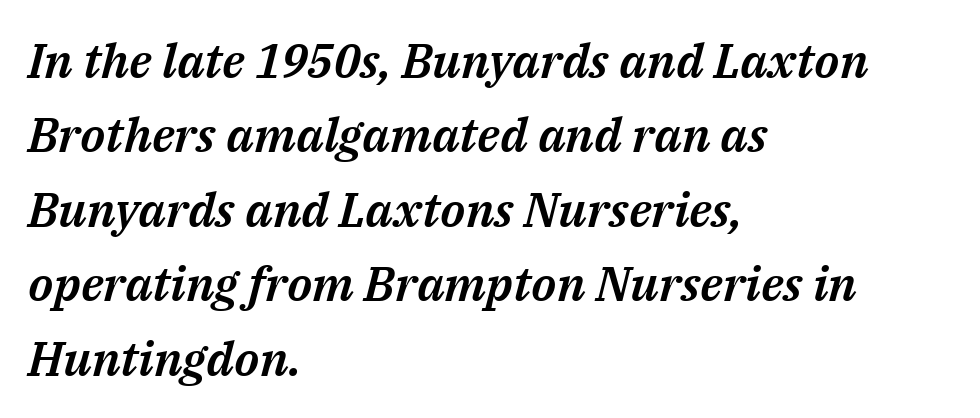
The image shows 48 px text type, italic (leaning right); set left-aligned, normal line spacing (1.55x), normal letter spacing, not underlined; medium stroke contrast and a medium x-height.
